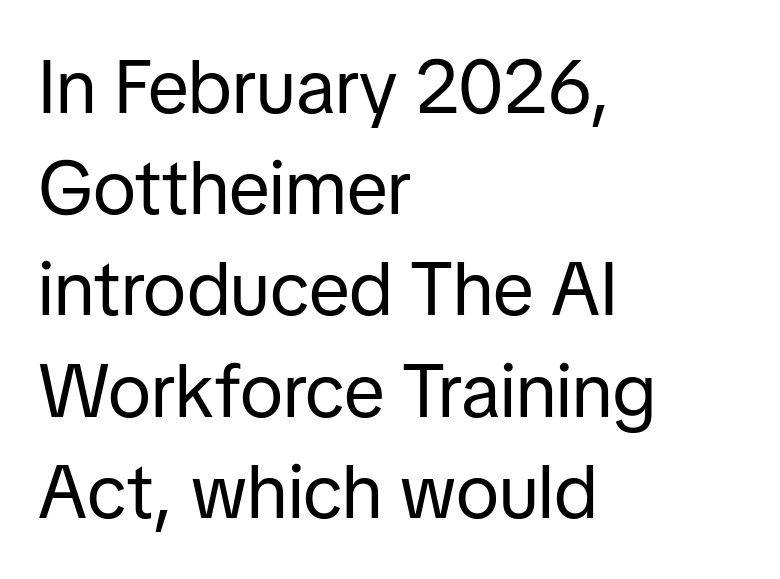
The gap between lines stays unmarked. The designer went with a sans here, leaving each stem footless. The rendering uses natural spacing where letterforms have individual widths. Every row of glyphs begins at an identical x-position on the left. On a weight scale, this lands at 450 or below.
